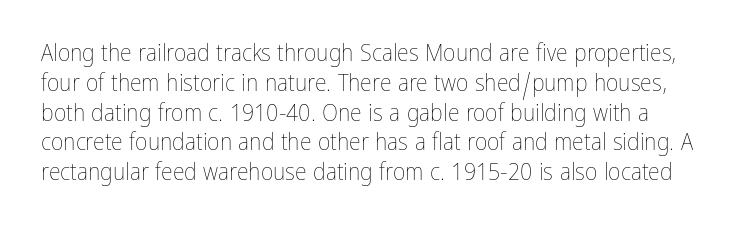
The image shows 24 px text type, upright; set line spacing 1.24x, normal letter spacing, not underlined.
